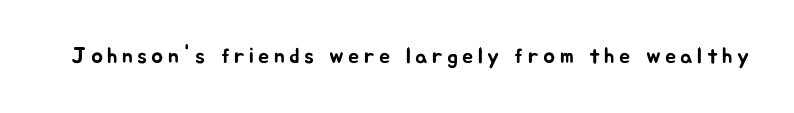
Q: Is the text italic (slanted)? A: No, it is upright.
Q: Is the text underlined? A: No.
Q: Is the spacing between letters normal or unusually wide? A: Unusually wide.
